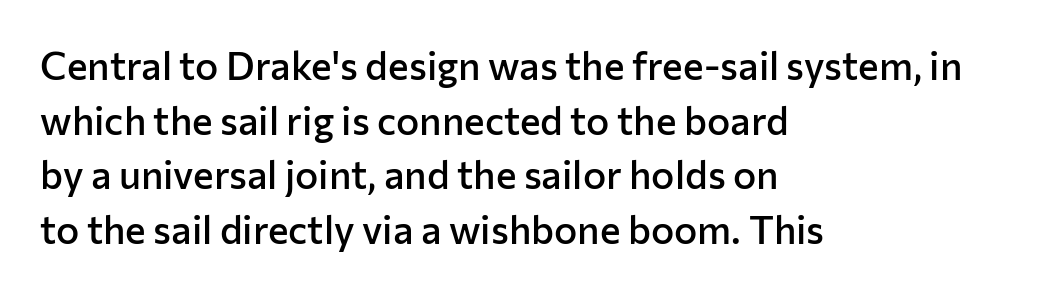
The lines sit at an ordinary, default distance from one another. These lines are set flush left with a ragged right edge. Nothing unusual about the tracking: characters are spaced as the font intends. The glyphs are unaccompanied by any horizontal stroke below them.
